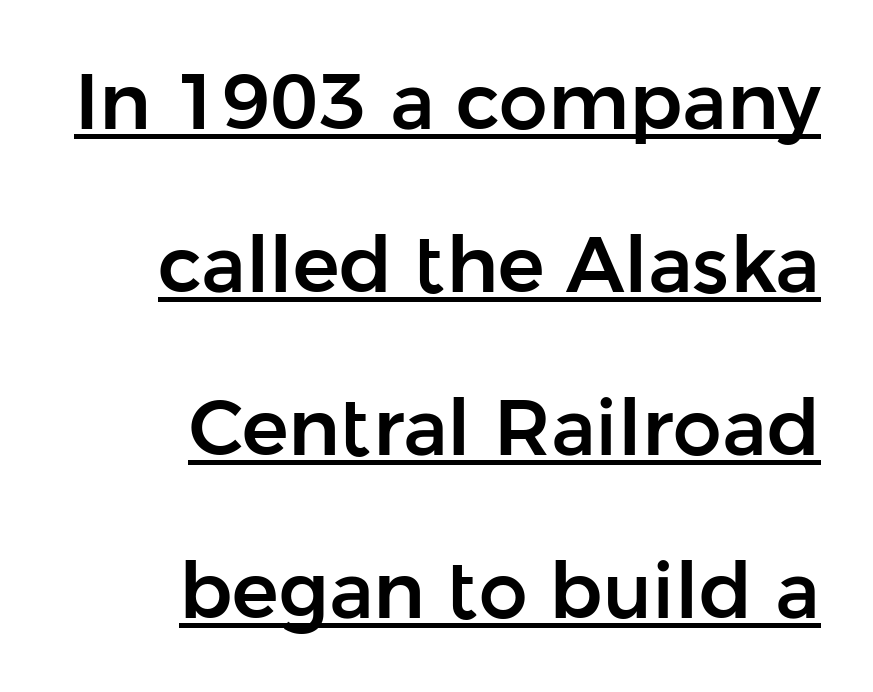
The face used here is proportionally spaced, like ordinary book or web type. Loosely led — the rows are spread out. Ordinary non-slanted type is in use. Is there an underline? Yes — a line sits under the letters. The face used here is rendered with its standard letterfit. Classification — sans serif.
